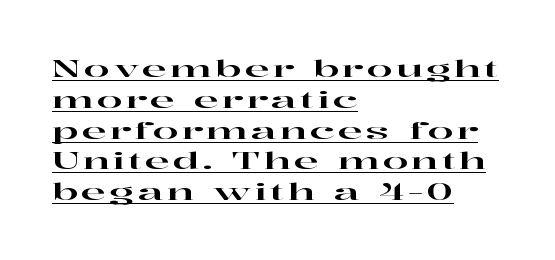
{"italic": "no", "underline": "yes", "align": "left", "line_spacing": "normal", "line_spacing_ratio": 1.34, "glyph_px": 23}
